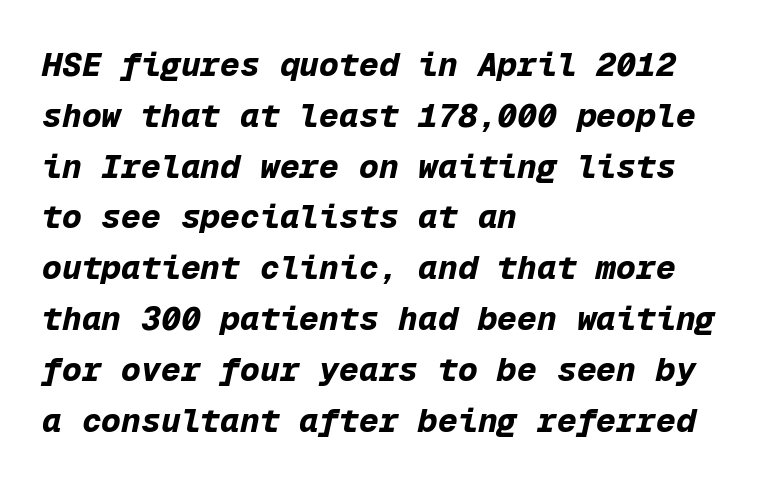
The image shows 33 px bold type, italic (leaning right), monospaced; set left-aligned, normal line spacing (1.54x), normal letter spacing, not underlined; low stroke contrast and a medium x-height.
